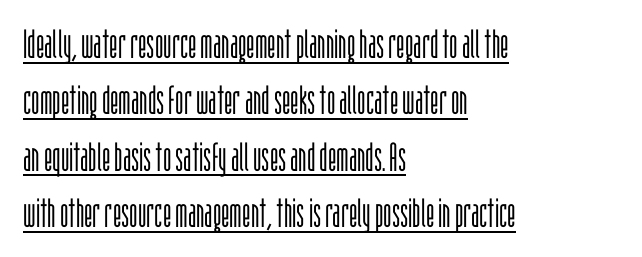
Q: Is the text bold? A: No.
Q: Is the text italic (slanted)? A: No, it is upright.
Q: Is the typeface a serif or a sans-serif typeface? A: Sans-serif.
Q: Is the text underlined? A: Yes.
Q: How is the paragraph aligned? A: Left-aligned.
Q: Is the spacing between letters normal or unusually wide? A: Normal.
Q: Is the spacing between lines tight, normal or loose? A: Normal.
Q: Width (condensed, normal, or wide)? A: Condensed.
Q: Stroke contrast? A: Low.
Q: x-height? A: Large.
Q: Monospaced? A: No.
